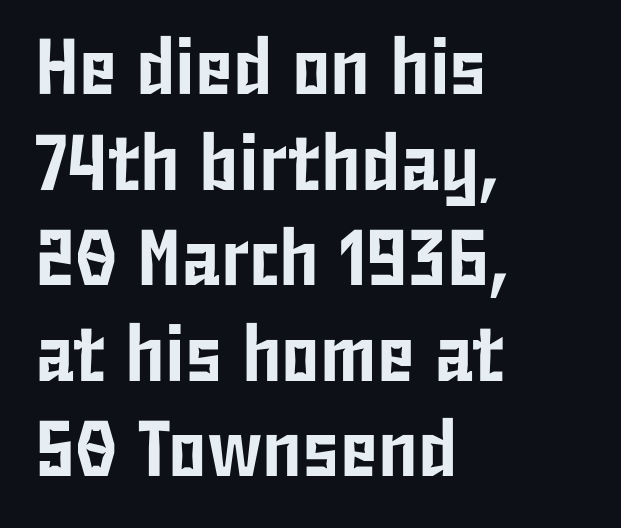
This sample is left-justified, so line endings fall wherever the words run out. The face used here is rendered with its standard letterfit. The face used here is proportionally spaced, like ordinary book or web type. Nope, not italic — everything's standing straight. Anything drawn beneath the words? Only blank space.
